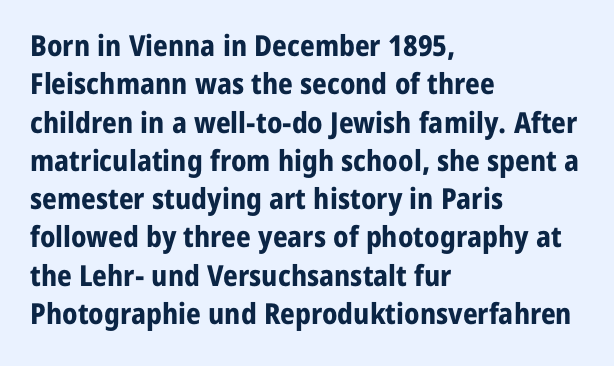
{"serif": "no", "italic": "no", "bold": "yes", "weight": "bold", "width": "normal", "stroke_contrast": "low", "x_height": "medium", "monospaced": "no", "underline": "no", "align": "left", "line_spacing": "normal", "line_spacing_ratio": 1.32, "letter_spacing": "normal", "letter_spacing_em": 0.0, "glyph_px": 29}
